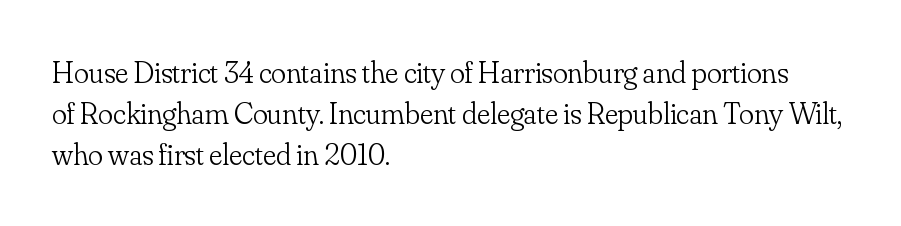
{"serif": "yes", "italic": "no", "bold": "no", "weight": "light", "width": "normal", "stroke_contrast": "low", "x_height": "small", "monospaced": "no", "underline": "no", "align": "left", "line_spacing": "normal", "line_spacing_ratio": 1.33, "letter_spacing": "normal", "letter_spacing_em": 0.0, "glyph_px": 31}
